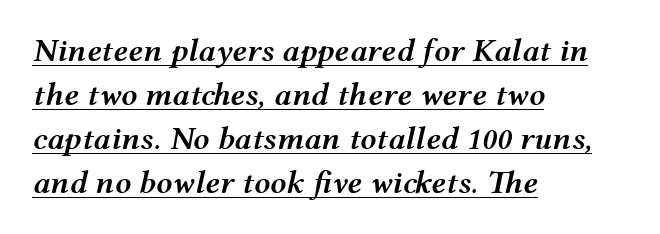
{"italic": "yes", "lean": "right", "slant_degrees": 12, "bold": "semi", "weight": "semibold", "width": "wide", "stroke_contrast": "medium", "x_height": "medium", "monospaced": "no", "underline": "yes", "align": "left", "line_spacing": "normal", "line_spacing_ratio": 1.38, "letter_spacing": "normal", "letter_spacing_em": 0.0, "glyph_px": 32}
